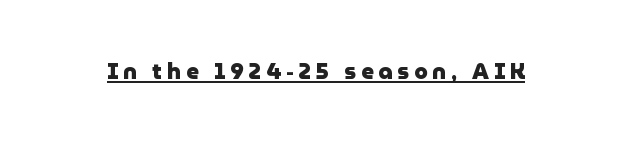
Is the letter spacing exaggerated? Yes — the characters are pushed far apart. Typographic density is high because the face is bold. Underlining? Definitely there. These lines were composed using upright roman letters.
